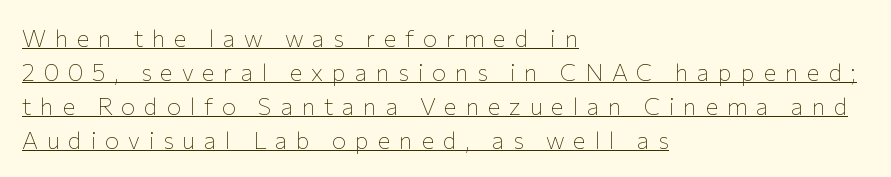
Q: Is the text bold? A: No.
Q: Is the text italic (slanted)? A: No, it is upright.
Q: Is the text underlined? A: Yes.
Q: How is the paragraph aligned? A: Left-aligned.
Q: Is the spacing between letters normal or unusually wide? A: Unusually wide.
Q: Is the spacing between lines tight, normal or loose? A: Normal.
